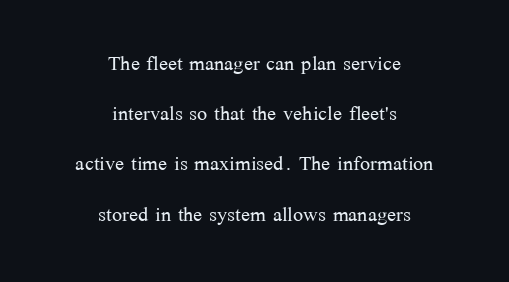
Standard letterfit; no display-style spreading of the glyphs. Compared with a typical body face, this is equally light or lighter still. One-word summary of the alignment: center. The baseline area is clear. Every character sits straight up, as roman type does.
